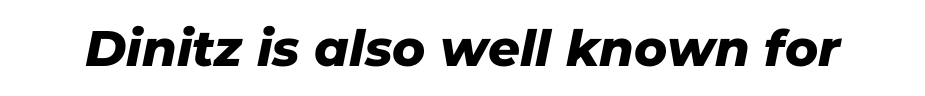
The image shows 50 px sans-serif type; set normal letter spacing, not underlined; low stroke contrast and a medium x-height.
